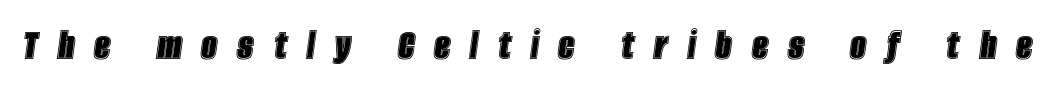
{"italic": "yes", "lean": "right", "slant_degrees": 8, "width": "condensed", "x_height": "large", "monospaced": "no", "underline": "no", "letter_spacing": "wide", "letter_spacing_em": 0.44, "glyph_px": 45}
